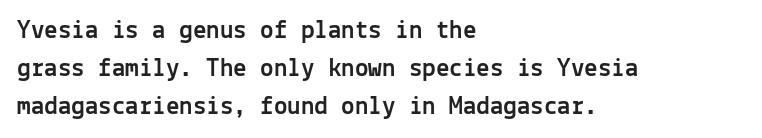
Q: Is the text italic (slanted)? A: No, it is upright.
Q: Is the text underlined? A: No.
Q: How is the paragraph aligned? A: Left-aligned.
Q: Is the spacing between letters normal or unusually wide? A: Normal.
Q: Is the spacing between lines tight, normal or loose? A: Normal.
